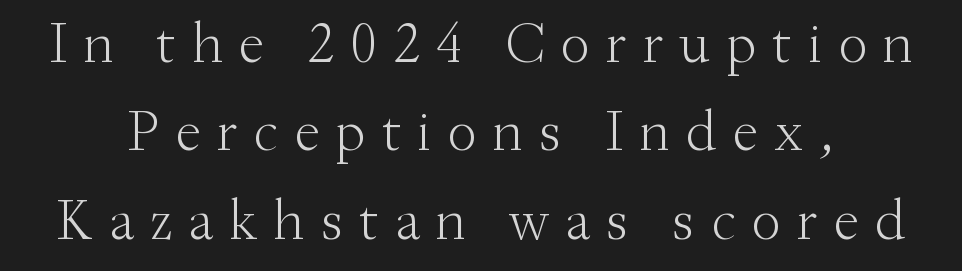
The lines sit at an ordinary, default distance from one another. No letter is thick-stroked: the sample isn't bold. Upright lettering throughout. Serifs: yes, visible at the terminals of the letterforms.
